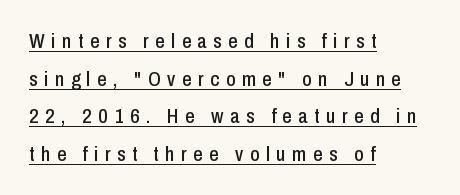
{"italic": "no", "underline": "yes", "align": "left", "line_spacing_ratio": 1.79, "letter_spacing": "wide", "letter_spacing_em": 0.31, "glyph_px": 21}
